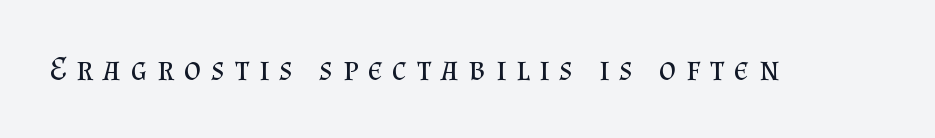
Regarding serifs, this sample has them. Think of a printed novel: that variable character pitch is what you see here. This reads as an unemphasized weight, regular at the heaviest. Rendered with straight, roman letterforms. Check under the words: just untouched page. In terms of letterspacing, this is a distinctly airy, spread setting.
